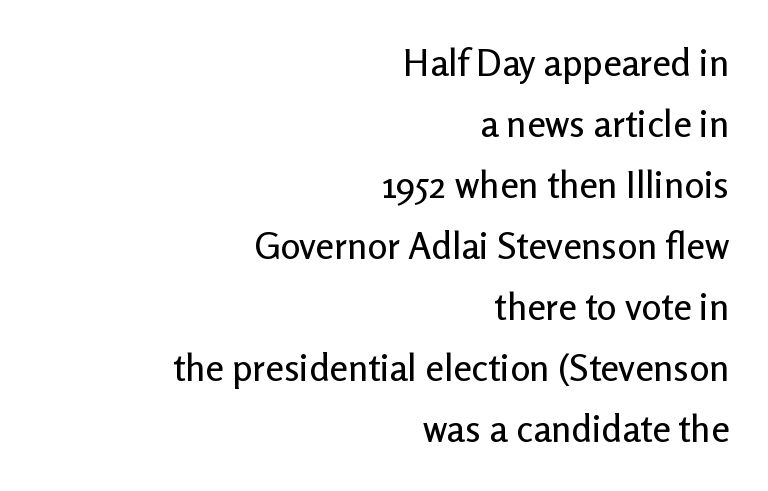
{"serif": "no", "italic": "no", "width": "normal", "stroke_contrast": "low", "x_height": "medium", "monospaced": "no", "underline": "no", "align": "right", "line_spacing": "normal", "line_spacing_ratio": 1.65, "letter_spacing": "normal", "letter_spacing_em": 0.0, "glyph_px": 37}
